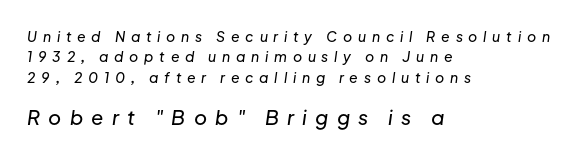
{"italic": "yes", "lean": "right", "slant_degrees": 8, "underline": "no", "align": "left", "line_spacing": "normal", "line_spacing_ratio": 1.46, "letter_spacing": "wide", "letter_spacing_em": 0.41, "larger_block": "second", "size_ratio": 1.43, "glyph_px": 20}
